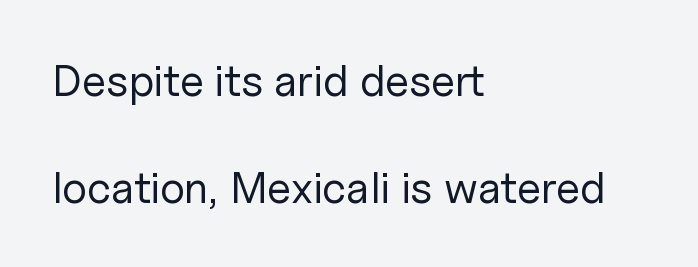
{"serif": "no", "italic": "no", "bold": "no", "weight": "regular", "width": "normal", "stroke_contrast": "low", "x_height": "medium", "monospaced": "no", "underline": "no", "align": "left", "line_spacing": "loose", "line_spacing_ratio": 2.44, "letter_spacing": "normal", "letter_spacing_em": 0.0, "glyph_px": 44}
